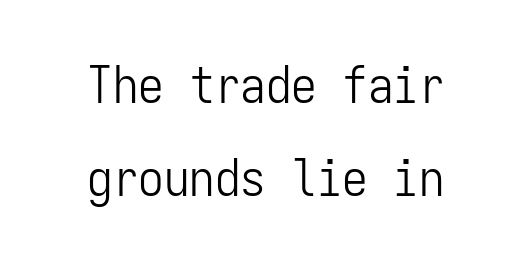
{"serif": "no", "italic": "no", "bold": "no", "weight": "light", "width": "condensed", "stroke_contrast": "low", "x_height": "medium", "monospaced": "yes", "underline": "no", "align": "center", "line_spacing_ratio": 1.82, "letter_spacing": "normal", "letter_spacing_em": 0.0, "glyph_px": 51}
